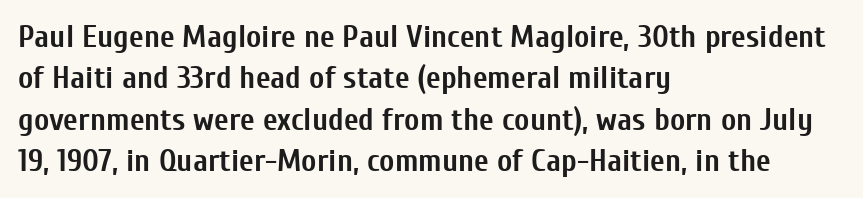
Q: Is the text bold? A: Yes.
Q: Is the text italic (slanted)? A: No, it is upright.
Q: Is the typeface a serif or a sans-serif typeface? A: Sans-serif.
Q: Is the text underlined? A: No.
Q: How is the paragraph aligned? A: Left-aligned.
Q: Is the spacing between letters normal or unusually wide? A: Normal.
Q: Is the spacing between lines tight, normal or loose? A: Normal.
Q: Width (condensed, normal, or wide)? A: Condensed.
Q: Stroke contrast? A: Low.
Q: x-height? A: Medium.
Q: Monospaced? A: No.
